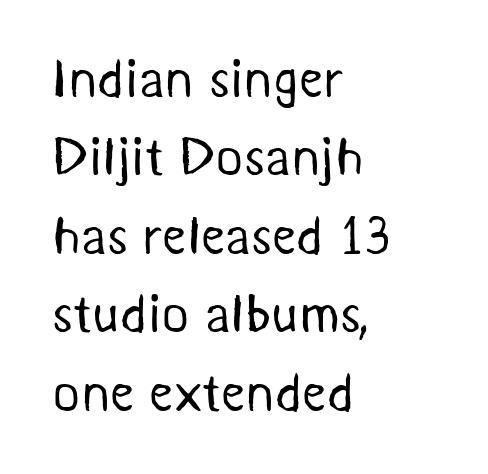
The characters are drawn with everyday or finer stroke widths. Does the copy run flush right? No — it runs flush left. The rendering shows plain stroke endings on the letterforms — a sans-serif design. The leading is moderate, giving the passage an even texture. The string is rendered with underlining switched off.
